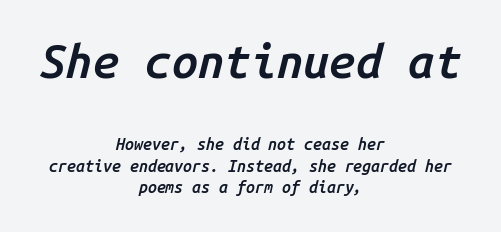
Q: Is the text bold? A: Semi-bold.
Q: Is the text italic (slanted)? A: Yes, it leans right by about 14 degrees.
Q: Is the text underlined? A: No.
Q: How is the paragraph aligned? A: Centered.
Q: Is the spacing between letters normal or unusually wide? A: Normal.
Q: Is the spacing between lines tight, normal or loose? A: Normal.
Q: Which block of text is set in a larger size, the first (top) or the second (bottom)? A: The first (top) one.
Q: Width (condensed, normal, or wide)? A: Normal.
Q: Stroke contrast? A: Low.
Q: x-height? A: Medium.
Q: Monospaced? A: Yes.
